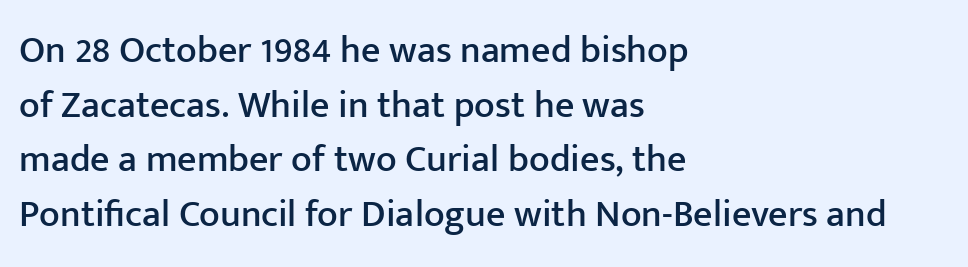
The image shows 38 px sans-serif type, upright; set left-aligned, normal line spacing (1.44x), normal letter spacing, not underlined; low stroke contrast and a medium x-height.
